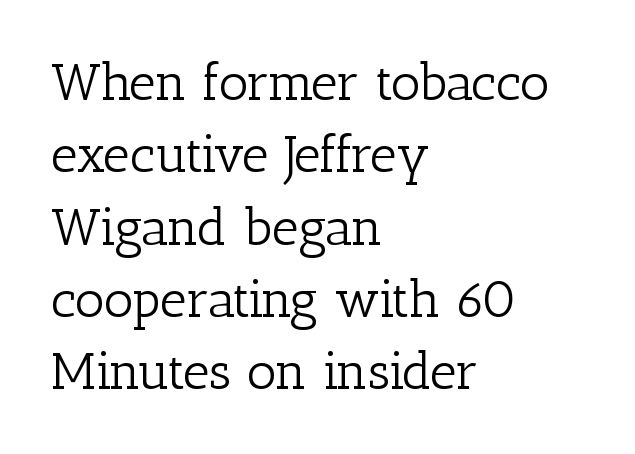
Q: Is the text bold? A: No.
Q: Is the text italic (slanted)? A: No, it is upright.
Q: Is the typeface a serif or a sans-serif typeface? A: Serif.
Q: Is the text underlined? A: No.
Q: How is the paragraph aligned? A: Left-aligned.
Q: Is the spacing between letters normal or unusually wide? A: Normal.
Q: Is the spacing between lines tight, normal or loose? A: Normal.
Q: Width (condensed, normal, or wide)? A: Normal.
Q: Stroke contrast? A: Low.
Q: x-height? A: Medium.
Q: Monospaced? A: No.
